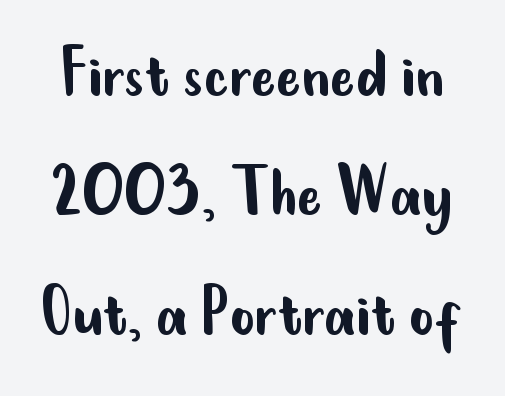
Q: Is the text bold? A: No.
Q: Is the text italic (slanted)? A: No, it is upright.
Q: Is the typeface a serif or a sans-serif typeface? A: Sans-serif.
Q: Is the text underlined? A: No.
Q: Is the spacing between letters normal or unusually wide? A: Normal.
Q: Is the spacing between lines tight, normal or loose? A: Normal.
Q: Width (condensed, normal, or wide)? A: Condensed.
Q: Stroke contrast? A: Low.
Q: x-height? A: Small.
Q: Monospaced? A: No.
